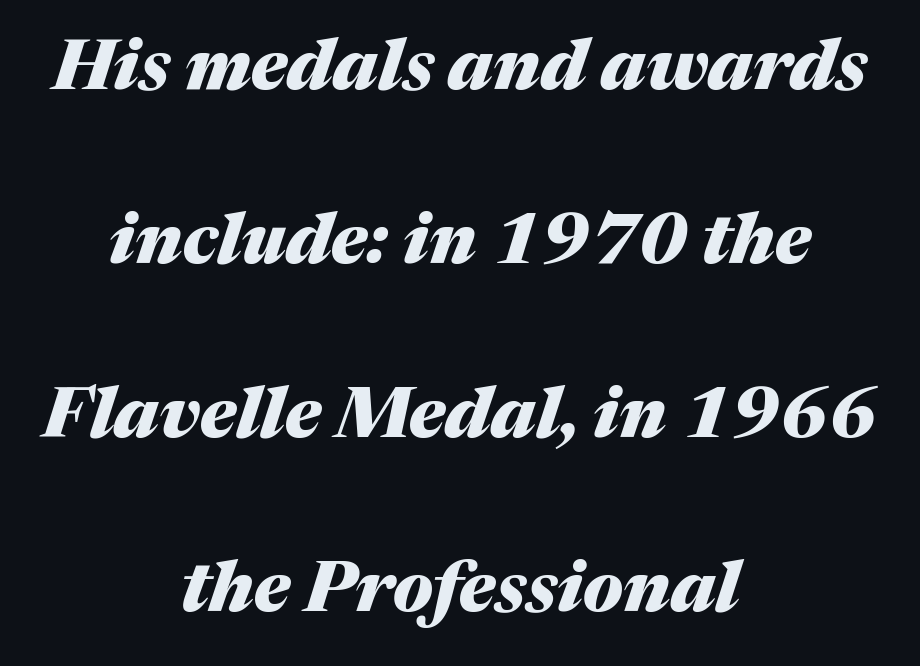
{"italic": "yes", "lean": "right", "slant_degrees": 17, "bold": "yes", "weight": "heavy", "width": "normal", "stroke_contrast": "medium", "x_height": "medium", "monospaced": "no", "underline": "no", "align": "center", "line_spacing": "loose", "line_spacing_ratio": 2.45, "letter_spacing": "normal", "letter_spacing_em": 0.0, "glyph_px": 71}
